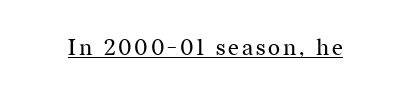
Upright lettering throughout. Honestly, the underline is the first thing you notice here. Vertical stems look standard width or narrower in stroke.
